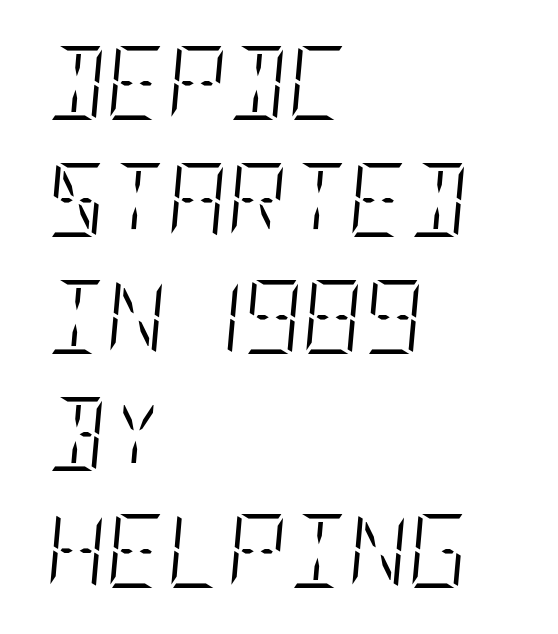
Q: Is the text bold? A: No.
Q: Is the text italic (slanted)? A: Yes, it leans right by about 5 degrees.
Q: Is the text underlined? A: No.
Q: How is the paragraph aligned? A: Left-aligned.
Q: Is the spacing between letters normal or unusually wide? A: Normal.
Q: Is the spacing between lines tight, normal or loose? A: Normal.
Q: Width (condensed, normal, or wide)? A: Condensed.
Q: Stroke contrast? A: Low.
Q: x-height? A: Large.
